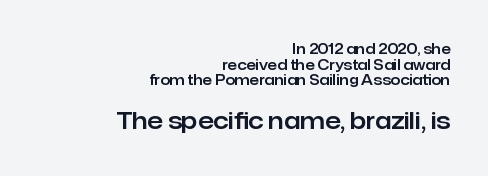
This sample uses plain, unmodified letter spacing. Teacher's note: observe the even right margin — that is flush-right alignment. The designer gave the closing block more size than the opening block. The typography opts for an upright posture over an oblique one. Summary of vertical rhythm: compact, with narrow interline spacing. The specimen omits any rule beneath the text block's lines.
